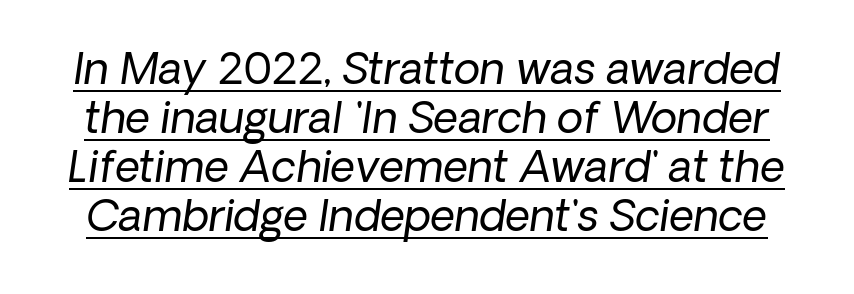
The image shows 43 px regular-weight type, italic (leaning right); set tight line spacing (1.14x), normal letter spacing, underlined; low stroke contrast and a medium x-height.
